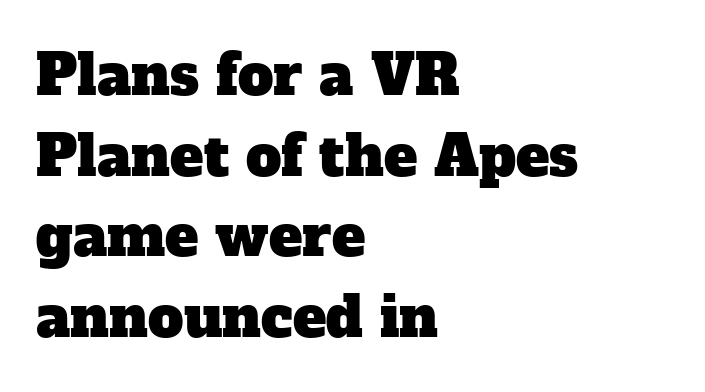
{"serif": "yes", "width": "normal", "stroke_contrast": "low", "x_height": "medium", "monospaced": "no", "underline": "no", "align": "left", "line_spacing": "normal", "line_spacing_ratio": 1.44, "letter_spacing": "normal", "letter_spacing_em": 0.0, "glyph_px": 56}
